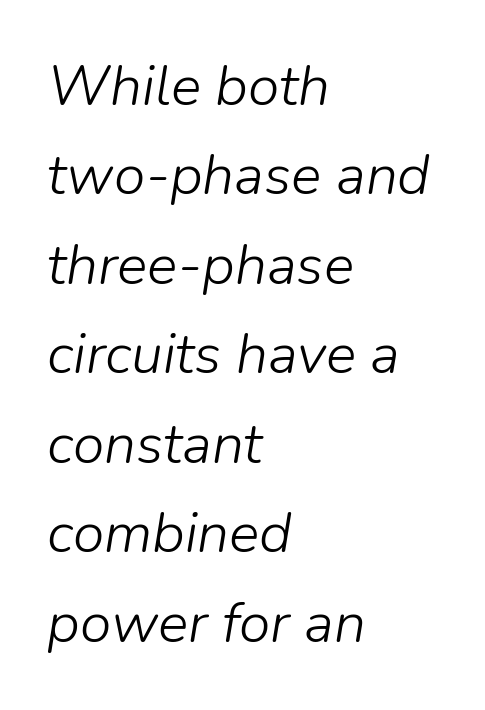
{"italic": "yes", "lean": "right", "slant_degrees": 9, "bold": "no", "weight": "light", "width": "normal", "stroke_contrast": "low", "x_height": "medium", "monospaced": "no", "underline": "no", "align": "left", "line_spacing": "normal", "line_spacing_ratio": 1.57, "letter_spacing": "normal", "letter_spacing_em": 0.0, "glyph_px": 57}
